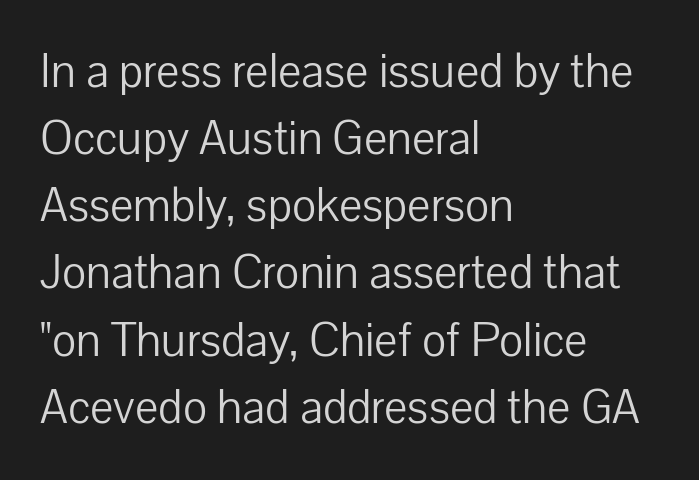
The rendering uses natural spacing where letterforms have individual widths. The rendering shows plain stroke endings on the letterforms — a sans-serif design. Every row of glyphs begins at an identical x-position on the left. The weight would be labelled regular, book, light, or lighter still.
